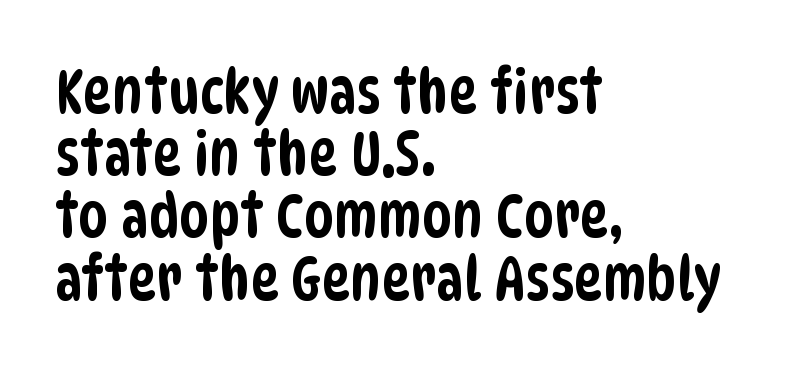
Q: Is the typeface a serif or a sans-serif typeface? A: Sans-serif.
Q: Is the text underlined? A: No.
Q: How is the paragraph aligned? A: Left-aligned.
Q: Is the spacing between letters normal or unusually wide? A: Normal.
Q: Is the spacing between lines tight, normal or loose? A: Tight.
Q: Width (condensed, normal, or wide)? A: Condensed.
Q: Stroke contrast? A: Low.
Q: x-height? A: Large.
Q: Monospaced? A: No.
